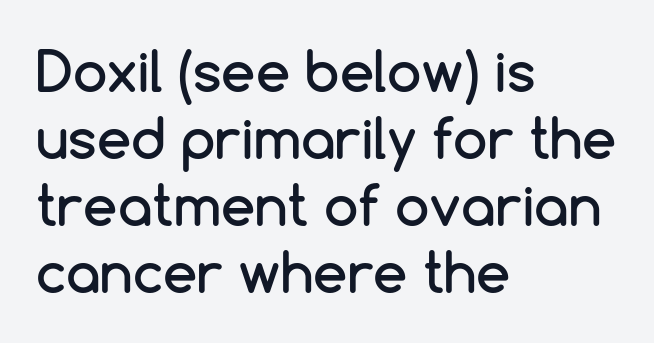
The image shows 55 px sans-serif type, upright; set left-aligned, line spacing 1.22x, normal letter spacing, not underlined; low stroke contrast and a medium x-height.
